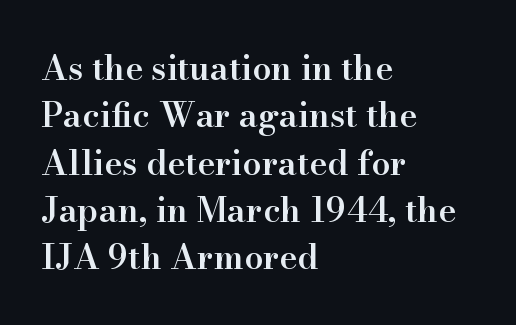
Underlining? Definitely not there. Think of a printed novel: that variable character pitch is what you see here. One-word summary of the alignment: left. Note: serifs present on the glyphs.
